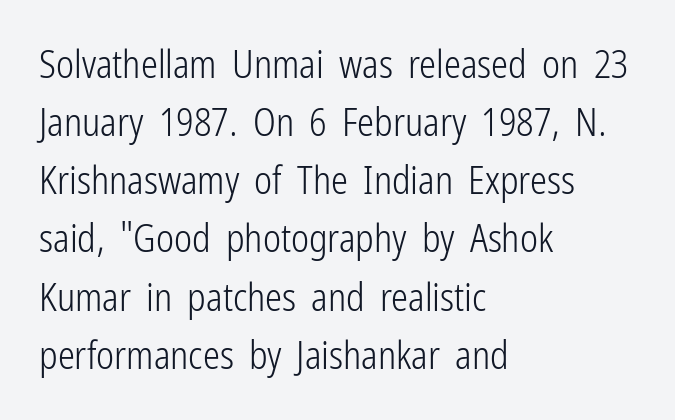
{"serif": "no", "italic": "no", "bold": "no", "weight": "light", "width": "condensed", "stroke_contrast": "low", "x_height": "medium", "monospaced": "no", "underline": "no", "align": "left", "line_spacing": "normal", "line_spacing_ratio": 1.53, "letter_spacing": "normal", "letter_spacing_em": 0.0, "glyph_px": 38}
